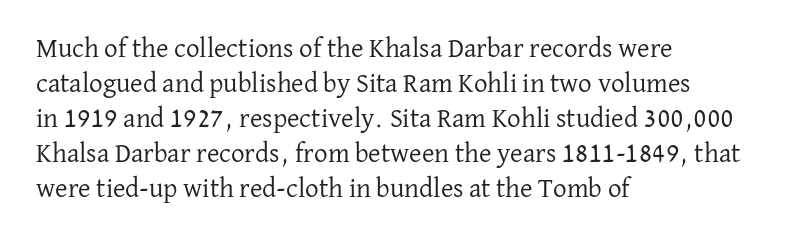
Q: Is the text bold? A: No.
Q: Is the text italic (slanted)? A: No, it is upright.
Q: Is the text underlined? A: No.
Q: How is the paragraph aligned? A: Left-aligned.
Q: Is the spacing between letters normal or unusually wide? A: Normal.
Q: Is the spacing between lines tight, normal or loose? A: Normal.
